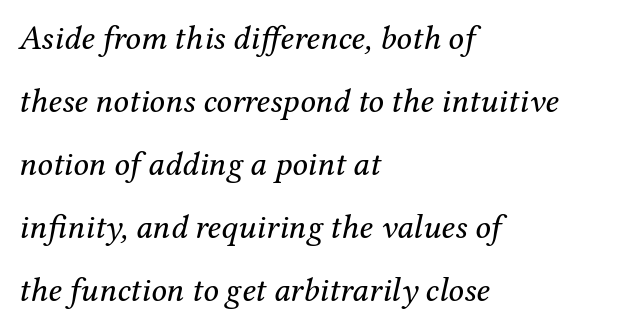
Q: Is the text bold? A: No.
Q: Is the text italic (slanted)? A: Yes, it leans right by about 12 degrees.
Q: Is the typeface a serif or a sans-serif typeface? A: Serif.
Q: Is the text underlined? A: No.
Q: How is the paragraph aligned? A: Left-aligned.
Q: Is the spacing between letters normal or unusually wide? A: Normal.
Q: Width (condensed, normal, or wide)? A: Normal.
Q: Stroke contrast? A: Medium.
Q: x-height? A: Medium.
Q: Monospaced? A: No.
